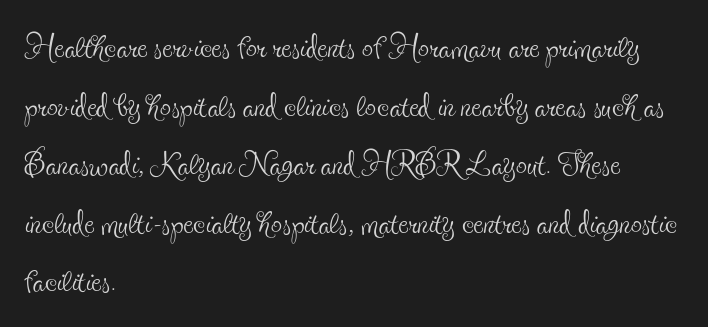
{"serif": "yes", "bold": "no", "weight": "thin", "width": "condensed", "x_height": "small", "monospaced": "no", "underline": "no", "align": "left", "line_spacing": "normal", "line_spacing_ratio": 1.33, "letter_spacing": "normal", "letter_spacing_em": 0.0, "glyph_px": 44}
